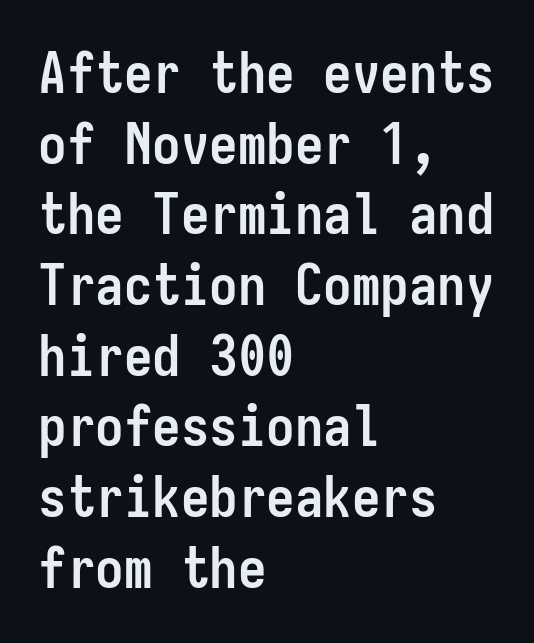
The letters stand upright; this is a roman face. Chunky letters — that's bold for sure. Tracking here is standard; glyphs follow each other at the usual distance. Fixed-width glyphs throughout — classic coding-font behaviour.
